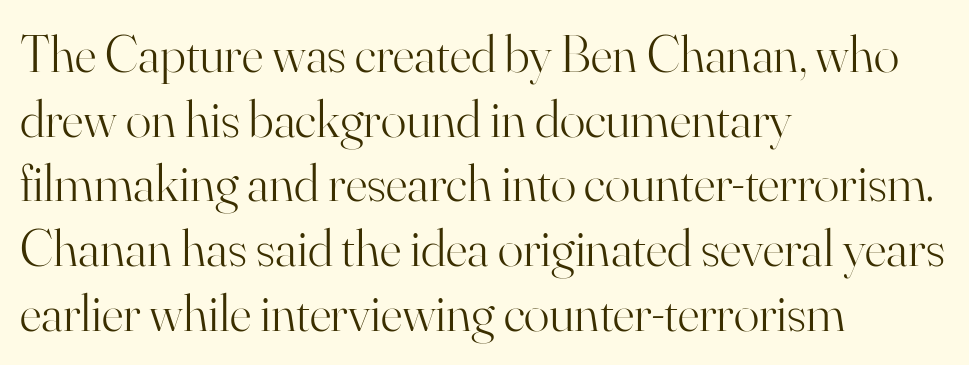
Q: Is the text bold? A: No.
Q: Is the text italic (slanted)? A: No, it is upright.
Q: Is the typeface a serif or a sans-serif typeface? A: Serif.
Q: Is the text underlined? A: No.
Q: How is the paragraph aligned? A: Left-aligned.
Q: Is the spacing between letters normal or unusually wide? A: Normal.
Q: Width (condensed, normal, or wide)? A: Normal.
Q: Stroke contrast? A: High.
Q: x-height? A: Small.
Q: Monospaced? A: No.
